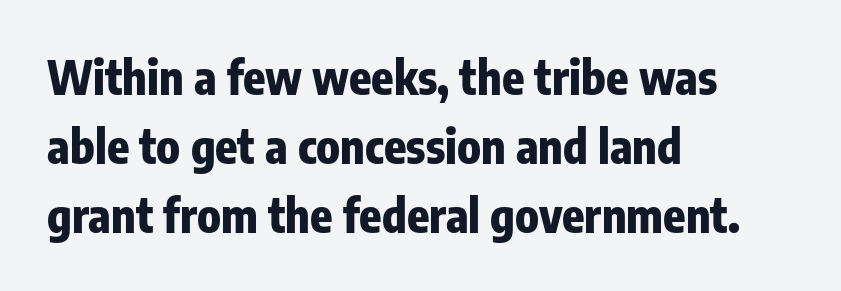
Q: Is the text bold? A: Yes.
Q: Is the text italic (slanted)? A: No, it is upright.
Q: Is the typeface a serif or a sans-serif typeface? A: Sans-serif.
Q: Is the text underlined? A: No.
Q: How is the paragraph aligned? A: Left-aligned.
Q: Is the spacing between letters normal or unusually wide? A: Normal.
Q: Is the spacing between lines tight, normal or loose? A: Normal.
Q: Width (condensed, normal, or wide)? A: Condensed.
Q: Stroke contrast? A: Low.
Q: x-height? A: Medium.
Q: Monospaced? A: No.
